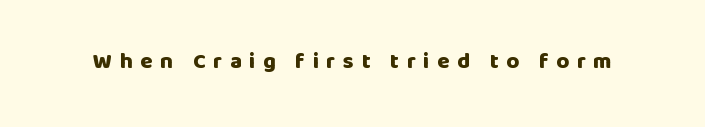
{"italic": "no", "bold": "yes", "underline": "no", "letter_spacing": "wide", "letter_spacing_em": 0.35, "glyph_px": 22}
